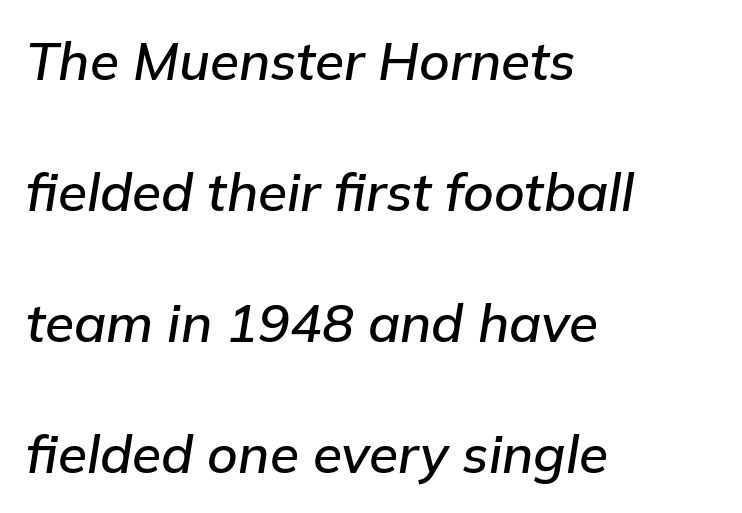
The image shows 53 px text type, italic (leaning right); set left-aligned, loose line spacing (2.47x), normal letter spacing, not underlined; low stroke contrast and a medium x-height.
